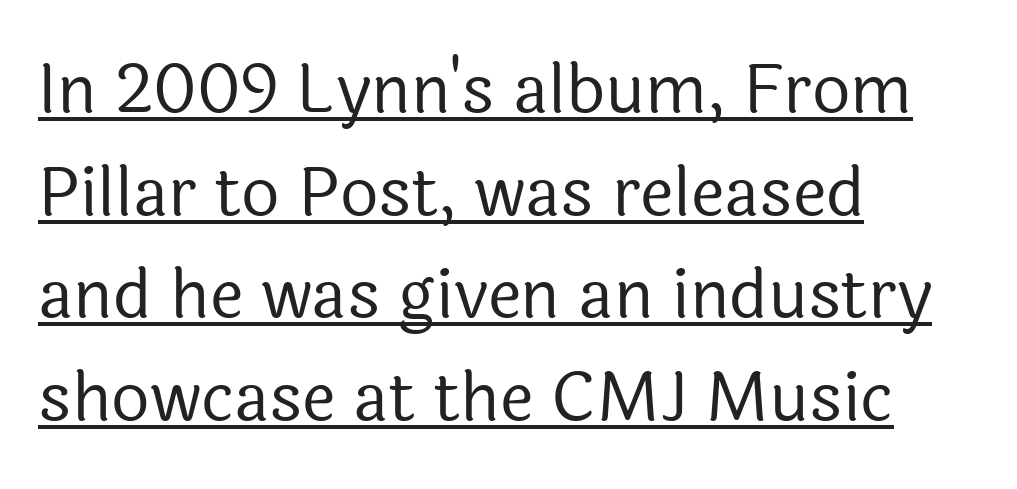
{"serif": "no", "italic": "no", "bold": "no", "weight": "regular", "width": "normal", "x_height": "medium", "monospaced": "no", "underline": "yes", "align": "left", "line_spacing": "normal", "line_spacing_ratio": 1.53, "letter_spacing": "normal", "letter_spacing_em": 0.0, "glyph_px": 67}
